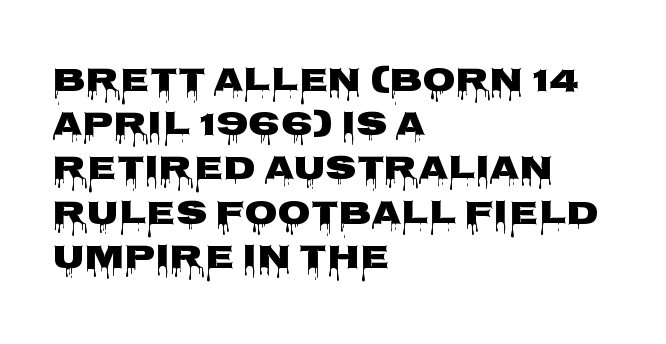
Does the lettering tilt? It doesn't — this is upright. To sum up the face: it is a sans, with no serifs. Short note: letters normally spaced. The baseline area is clear. Here the designer chose a conventional face with non-uniform glyph widths. Short and long lines alike share a common starting point at left.
